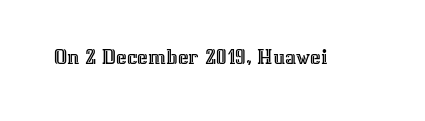
{"italic": "no", "underline": "no", "letter_spacing": "normal", "letter_spacing_em": 0.0, "glyph_px": 23}
